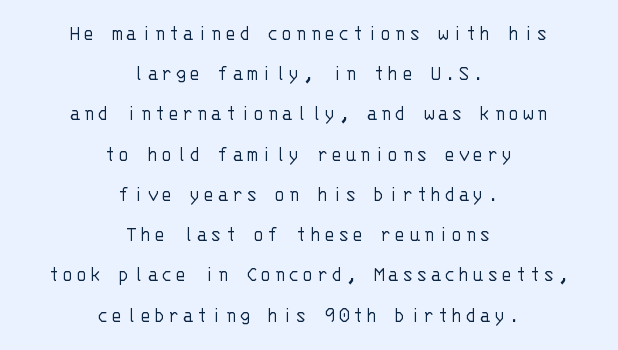
The image shows 23 px text type, upright; set centered, line spacing 1.75x, not underlined.
